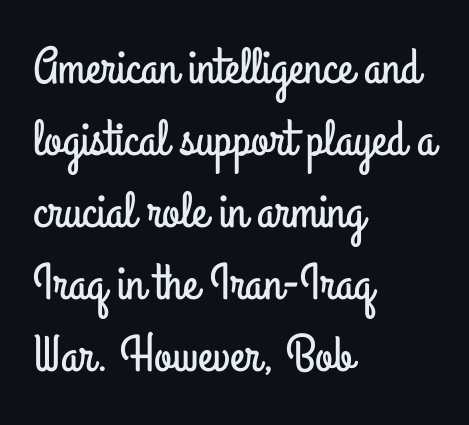
This sample uses plain, unmodified letter spacing. The passage is arranged the way most books set body copy — flush left. Here the designer chose a conventional face with non-uniform glyph widths. Words float on clear page, feet unadorned. Typographically, this falls in the sans-serif category. Unlike italic type, these characters show no tilt at all.
